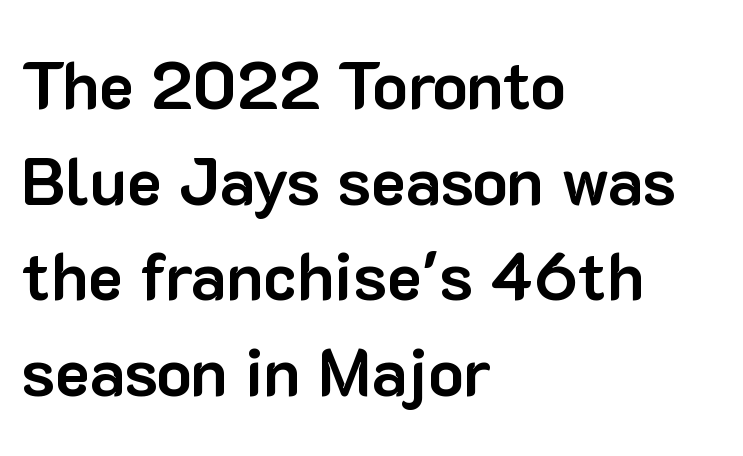
The font's upright variant was chosen for this text. Only glyphs here, with clear space below each row. The letters sit at their default tracking, neither squeezed nor spread. The strokes are fattened all the way to bold. Nope, no serifs anywhere on these letters. Character widths vary here, with narrow letters taking less room than wide ones.
